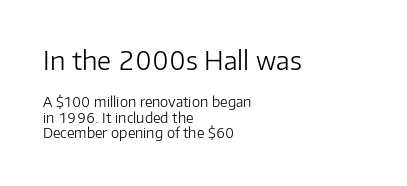
{"italic": "no", "bold": "no", "underline": "no", "align": "left", "line_spacing": "tight", "line_spacing_ratio": 1.1, "letter_spacing": "normal", "letter_spacing_em": 0.0, "larger_block": "first", "size_ratio": 1.86, "glyph_px": 26}
